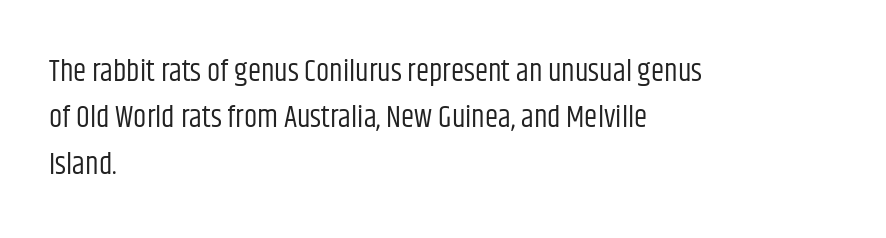
Q: Is the text bold? A: No.
Q: Is the text italic (slanted)? A: No, it is upright.
Q: Is the typeface a serif or a sans-serif typeface? A: Sans-serif.
Q: Is the text underlined? A: No.
Q: How is the paragraph aligned? A: Left-aligned.
Q: Is the spacing between letters normal or unusually wide? A: Normal.
Q: Is the spacing between lines tight, normal or loose? A: Normal.
Q: Width (condensed, normal, or wide)? A: Condensed.
Q: Stroke contrast? A: Low.
Q: x-height? A: Large.
Q: Monospaced? A: No.
